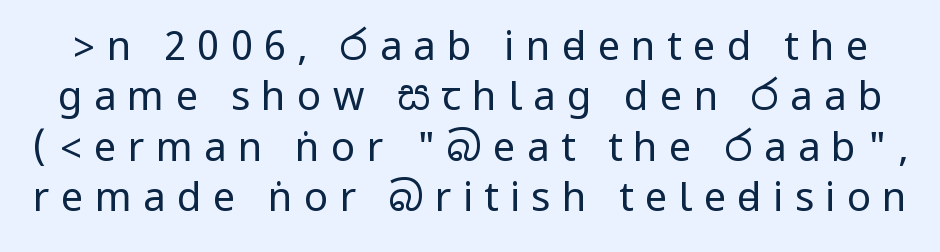
Q: Is the text bold? A: No.
Q: Is the text italic (slanted)? A: No, it is upright.
Q: Is the typeface a serif or a sans-serif typeface? A: Sans-serif.
Q: Is the text underlined? A: No.
Q: Is the spacing between letters normal or unusually wide? A: Unusually wide.
Q: Is the spacing between lines tight, normal or loose? A: Normal.
Q: Width (condensed, normal, or wide)? A: Condensed.
Q: Stroke contrast? A: Low.
